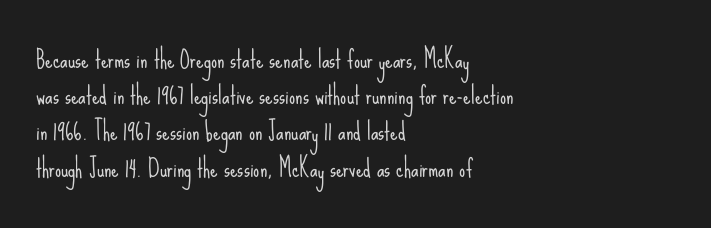
Q: Is the text bold? A: No.
Q: Is the text italic (slanted)? A: No, it is upright.
Q: Is the text underlined? A: No.
Q: How is the paragraph aligned? A: Left-aligned.
Q: Is the spacing between letters normal or unusually wide? A: Normal.
Q: Is the spacing between lines tight, normal or loose? A: Normal.
